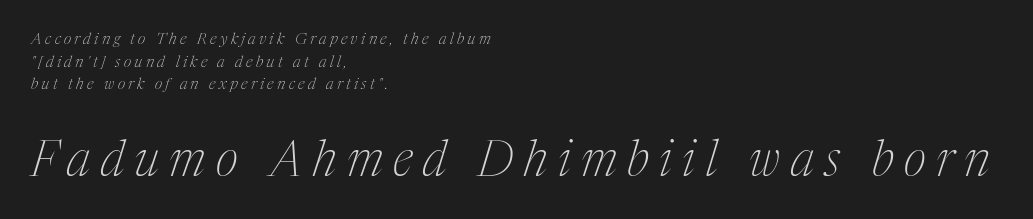
Q: Is the text bold? A: No.
Q: Is the text italic (slanted)? A: Yes, it leans right by about 17 degrees.
Q: Is the typeface a serif or a sans-serif typeface? A: Serif.
Q: Is the text underlined? A: No.
Q: How is the paragraph aligned? A: Left-aligned.
Q: Is the spacing between letters normal or unusually wide? A: Unusually wide.
Q: Is the spacing between lines tight, normal or loose? A: Normal.
Q: Which block of text is set in a larger size, the first (top) or the second (bottom)? A: The second (bottom) one.
Q: Width (condensed, normal, or wide)? A: Condensed.
Q: Stroke contrast? A: Medium.
Q: x-height? A: Medium.
Q: Monospaced? A: No.
